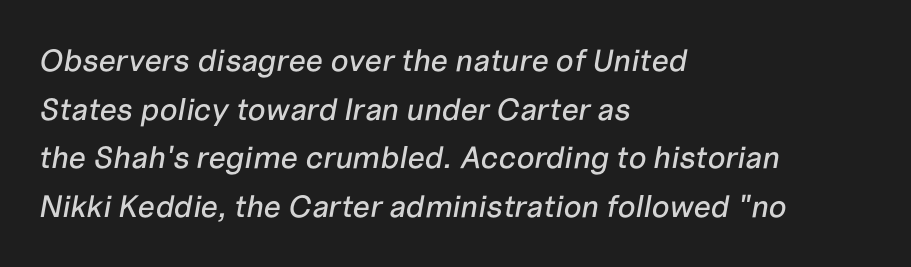
{"italic": "yes", "lean": "right", "slant_degrees": 10, "width": "normal", "stroke_contrast": "low", "x_height": "medium", "monospaced": "no", "underline": "no", "align": "left", "line_spacing": "normal", "line_spacing_ratio": 1.57, "letter_spacing": "normal", "letter_spacing_em": 0.0, "glyph_px": 31}
